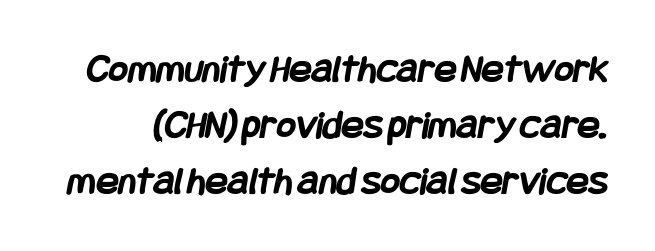
{"serif": "no", "bold": "yes", "weight": "semibold", "width": "condensed", "stroke_contrast": "low", "x_height": "large", "underline": "no", "line_spacing": "normal", "line_spacing_ratio": 1.37, "letter_spacing": "normal", "letter_spacing_em": 0.0, "glyph_px": 41}
